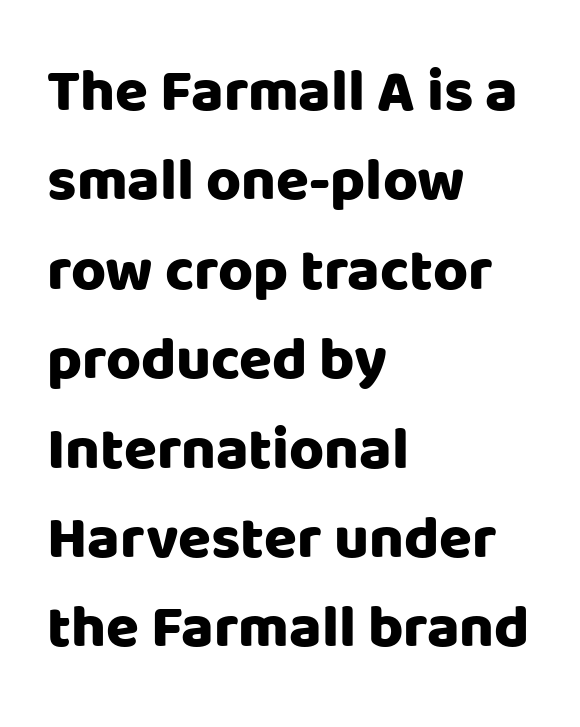
Q: Is the text bold? A: Yes.
Q: Is the text italic (slanted)? A: No, it is upright.
Q: Is the typeface a serif or a sans-serif typeface? A: Sans-serif.
Q: Is the text underlined? A: No.
Q: How is the paragraph aligned? A: Left-aligned.
Q: Is the spacing between letters normal or unusually wide? A: Normal.
Q: Is the spacing between lines tight, normal or loose? A: Normal.
Q: Width (condensed, normal, or wide)? A: Normal.
Q: Stroke contrast? A: Low.
Q: x-height? A: Large.
Q: Monospaced? A: No.
